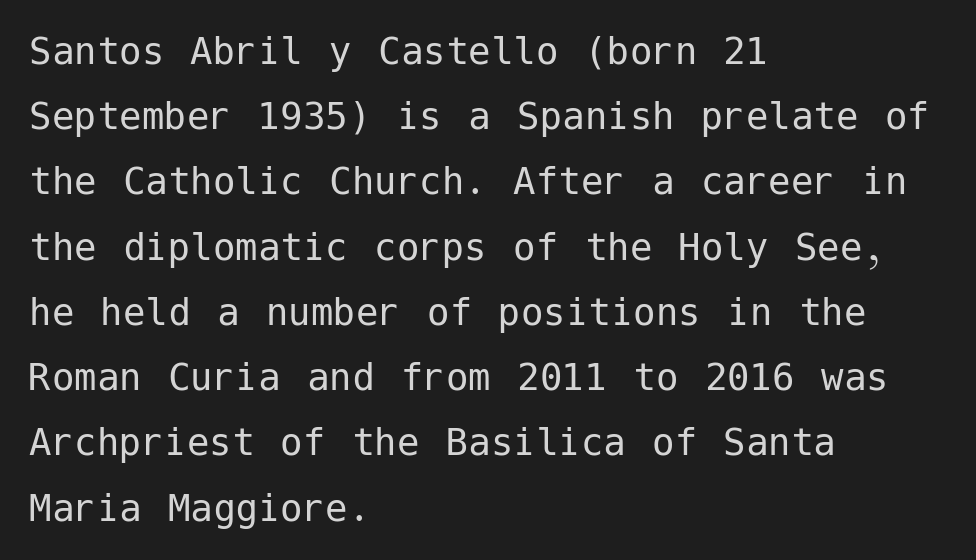
The characters are drawn with everyday or finer stroke widths. What stands out about the letter spacing? Nothing — it is the standard amount. Compared with typical paragraphs, the rows here are spaced about the same. A bare baseline throughout the passage. This rendering uses left alignment, leaving the right contour irregular.
